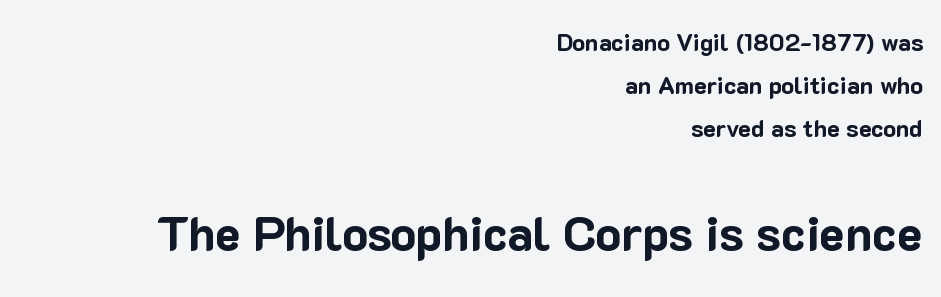
{"serif": "no", "italic": "no", "bold": "yes", "weight": "bold", "width": "normal", "stroke_contrast": "low", "x_height": "medium", "monospaced": "no", "underline": "no", "align": "right", "line_spacing_ratio": 1.8, "letter_spacing": "normal", "letter_spacing_em": 0.0, "larger_block": "second", "size_ratio": 2.0, "glyph_px": 48}
